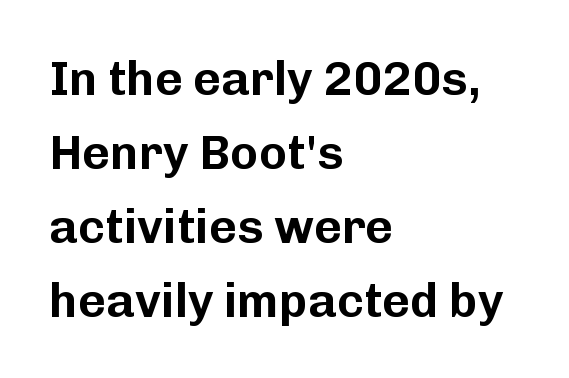
Tracking value appears to be zero — textbook default spacing. The face used here is proportionally spaced, like ordinary book or web type. The text block is weighted toward the left margin, trailing off unevenly rightward. How would I describe the line gaps? Plain and ordinary.
